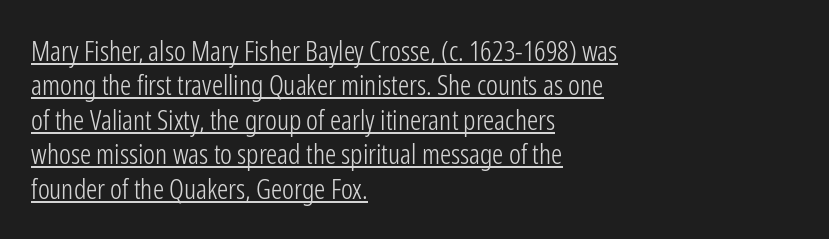
Looks like regular typesetting: each glyph gets only the width it needs. Heft: none added — not bold. The rendering uses the underline text-decoration. Note: no serifs on the glyphs. These lines were composed using upright roman letters. One-word summary of the alignment: left.
